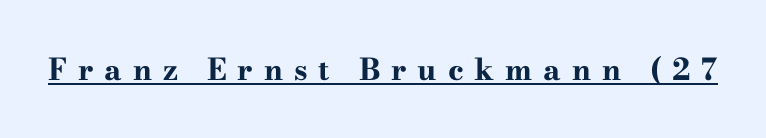
Look at the bottom of the vertical strokes: they flare into serifs here. The face used here is proportionally spaced, like ordinary book or web type. Set as a true bold cut, around the 700 mark. Ordinary non-slanted type is in use.
